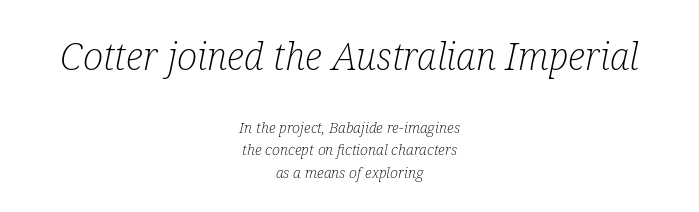
The type is set solid horizontally, with unmodified tracking. No chunkiness to these letters — they're not bold. These lines are composed in type with serifs. Spacing verdict: proportional, widths tailored to each character. Words float on clear page, feet unadorned.
